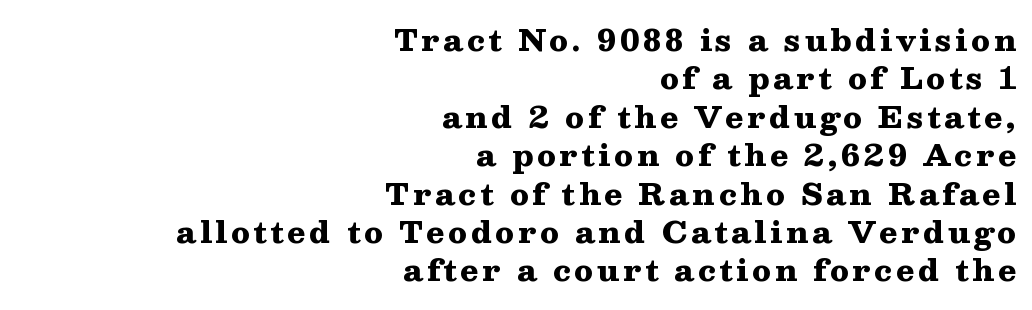
Descender tails drop into unmarked territory. Do the characters align in a grid? No, the font is proportional. If you drew a ruler down the right edge, every line would touch it. Observe the serifs anchoring each vertical stroke in this sample. In terms of posture, this sample is upright.
